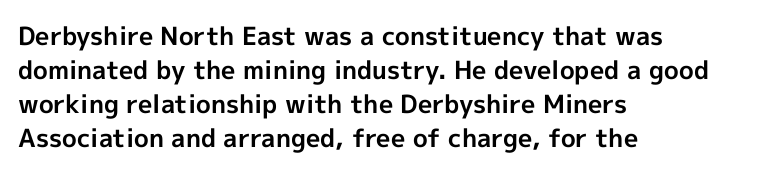
The image shows 25 px bold type, upright; set left-aligned, normal line spacing (1.36x), normal letter spacing, not underlined.
